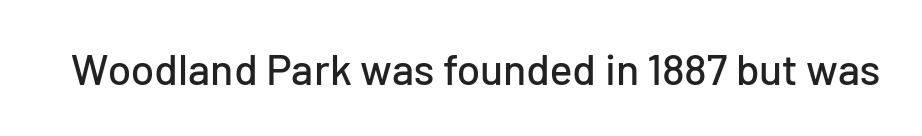
The image shows 43 px sans-serif type, upright; set normal letter spacing, not underlined; low stroke contrast and a medium x-height.
